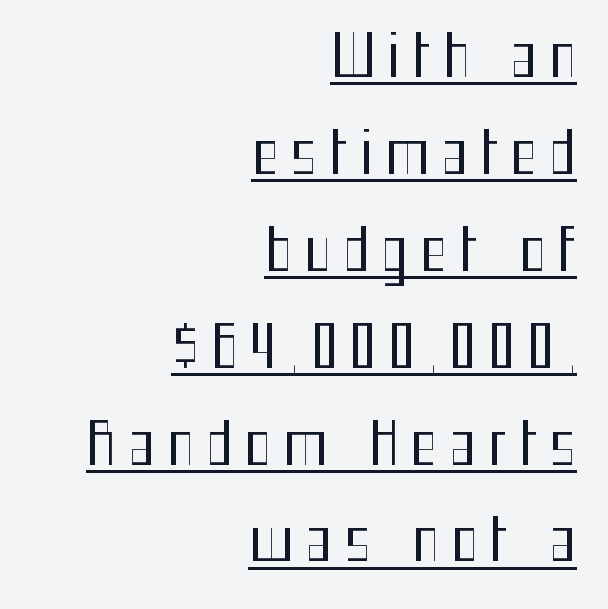
The rag falls on the left side of this text block. Loose tracking; the words dissolve into strings of separated letters. Type style note: lacks serifs. Stroke thickness stays within the range of a standard reading face or lighter. The axis of the letterforms is exactly vertical.
